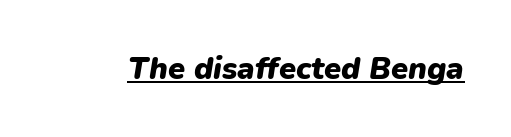
The image shows 31 px heavy type, italic (leaning right); set normal letter spacing, underlined; low stroke contrast and a medium x-height.
